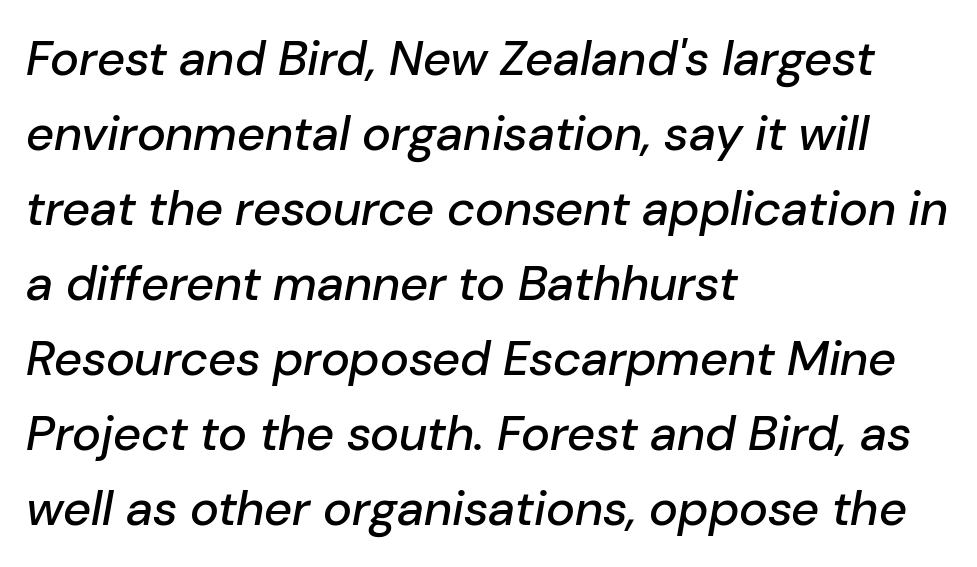
Q: Is the text italic (slanted)? A: Yes, it leans right by about 10 degrees.
Q: Is the text underlined? A: No.
Q: How is the paragraph aligned? A: Left-aligned.
Q: Is the spacing between letters normal or unusually wide? A: Normal.
Q: Is the spacing between lines tight, normal or loose? A: Normal.
Q: Width (condensed, normal, or wide)? A: Normal.
Q: Stroke contrast? A: Low.
Q: x-height? A: Medium.
Q: Monospaced? A: No.
